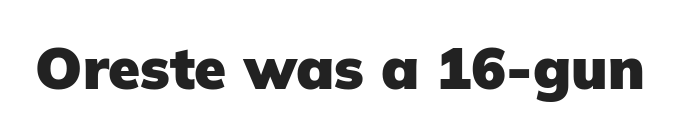
The image shows 58 px heavy sans-serif type, upright; set normal letter spacing, not underlined; low stroke contrast and a medium x-height.
